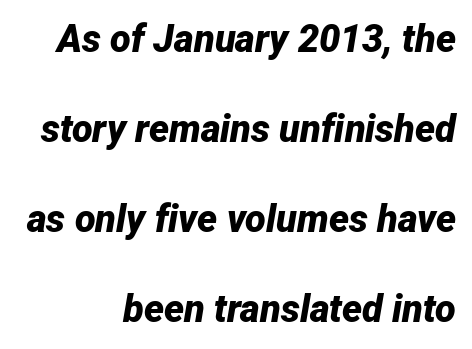
{"italic": "yes", "lean": "right", "slant_degrees": 12, "bold": "yes", "weight": "bold", "width": "normal", "stroke_contrast": "low", "x_height": "medium", "monospaced": "no", "underline": "no", "align": "right", "line_spacing": "loose", "line_spacing_ratio": 2.37, "letter_spacing": "normal", "letter_spacing_em": 0.0, "glyph_px": 38}
